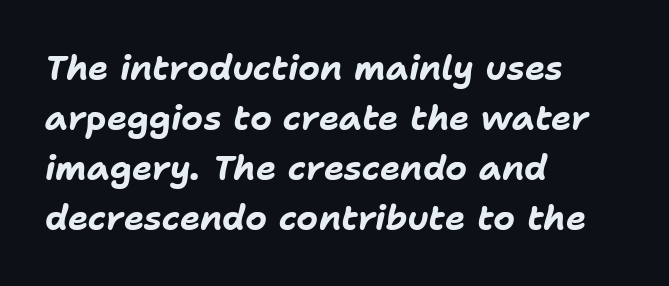
{"italic": "yes", "lean": "right", "slant_degrees": 11, "bold": "yes", "weight": "bold", "width": "normal", "stroke_contrast": "low", "x_height": "medium", "monospaced": "no", "underline": "no", "align": "left", "line_spacing": "normal", "line_spacing_ratio": 1.47, "letter_spacing": "normal", "letter_spacing_em": 0.0, "glyph_px": 34}
